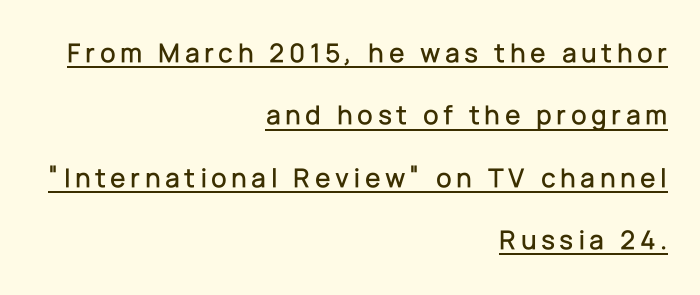
{"serif": "no", "italic": "no", "width": "normal", "stroke_contrast": "low", "x_height": "medium", "monospaced": "no", "underline": "yes", "align": "right", "line_spacing": "loose", "line_spacing_ratio": 2.23, "glyph_px": 28}
